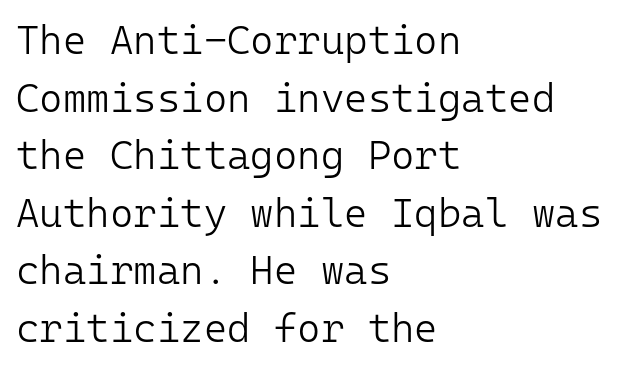
The image shows 40 px light sans-serif type, upright, monospaced; set left-aligned, normal line spacing (1.44x), normal letter spacing, not underlined; low stroke contrast and a medium x-height.
